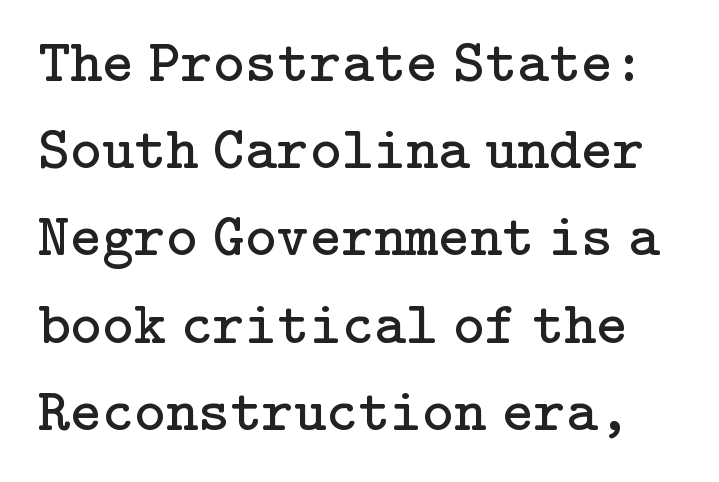
The image shows 61 px regular-weight serif type, upright; set normal line spacing (1.43x), normal letter spacing, not underlined; low stroke contrast and a medium x-height.
